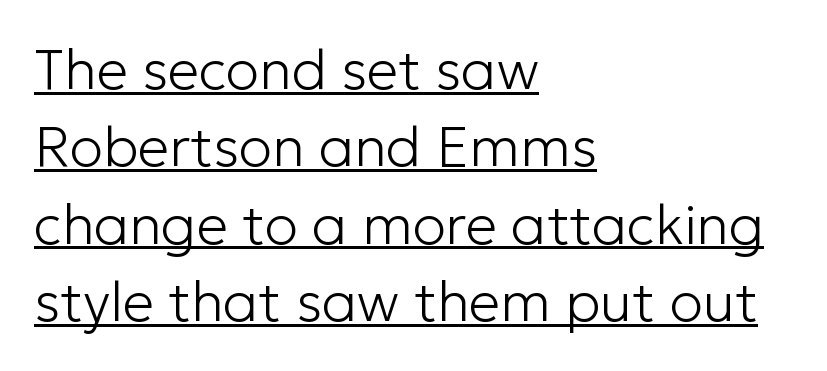
The image shows 56 px light sans-serif type, upright; set left-aligned, normal line spacing (1.38x), normal letter spacing, underlined; low stroke contrast and a medium x-height.
